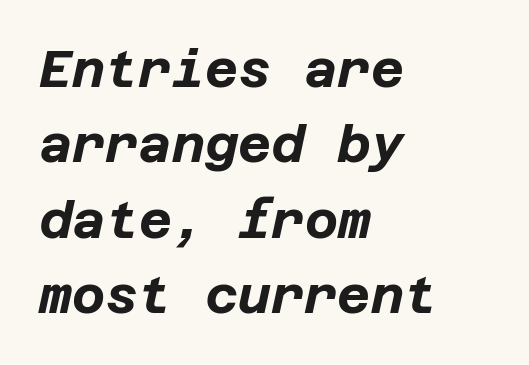
{"italic": "yes", "lean": "right", "slant_degrees": 12, "bold": "yes", "weight": "bold", "width": "normal", "stroke_contrast": "low", "x_height": "large", "underline": "no", "align": "left", "line_spacing": "normal", "line_spacing_ratio": 1.48, "letter_spacing": "normal", "letter_spacing_em": 0.0, "glyph_px": 51}
